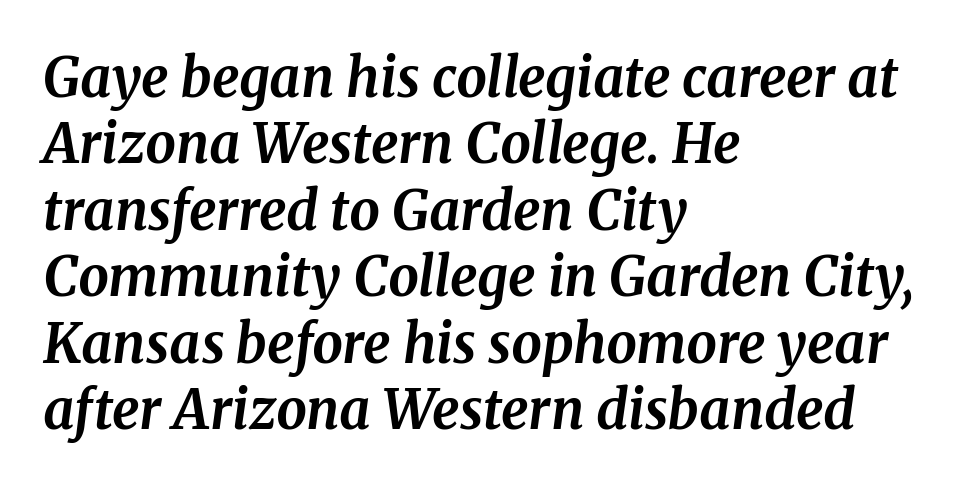
The image shows 54 px bold serif type, italic (leaning right); set left-aligned, line spacing 1.23x, normal letter spacing, not underlined; medium stroke contrast and a medium x-height.
